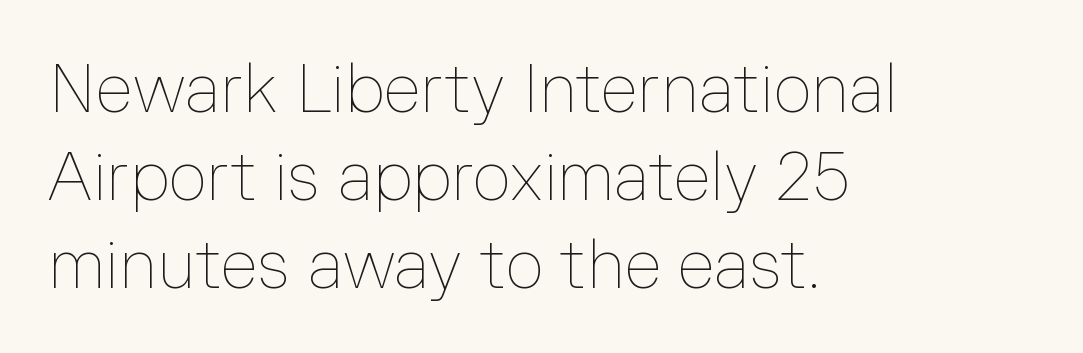
The image shows 67 px thin type, upright; set left-aligned, normal line spacing (1.31x), normal letter spacing, not underlined; low stroke contrast and a medium x-height.
